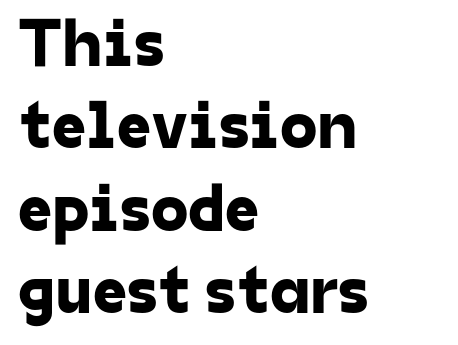
Q: Is the typeface a serif or a sans-serif typeface? A: Sans-serif.
Q: Is the text underlined? A: No.
Q: How is the paragraph aligned? A: Left-aligned.
Q: Is the spacing between letters normal or unusually wide? A: Normal.
Q: Width (condensed, normal, or wide)? A: Normal.
Q: Stroke contrast? A: Low.
Q: x-height? A: Medium.
Q: Monospaced? A: No.
